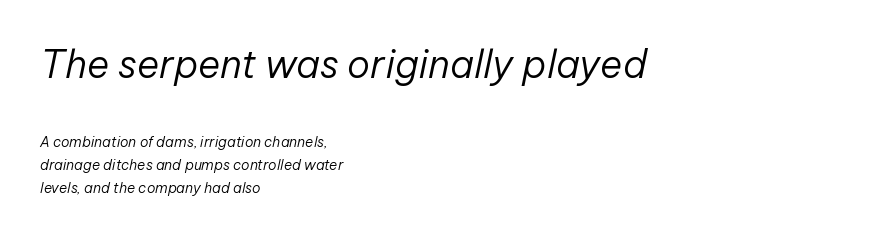
The image shows 38 px regular-weight type, italic (leaning right); set left-aligned, normal line spacing (1.65x), normal letter spacing, not underlined; the first (top) block is 2.71x larger; low stroke contrast and a medium x-height.
